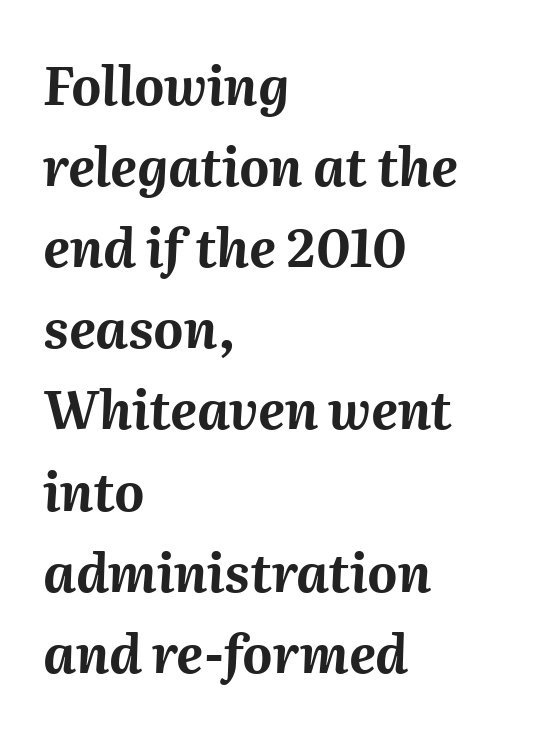
The image shows 52 px bold type, italic (leaning right); set left-aligned, normal line spacing (1.56x), normal letter spacing, not underlined; medium stroke contrast and a medium x-height.
